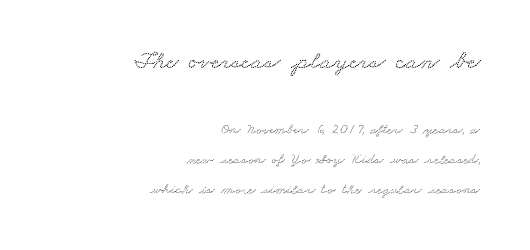
Q: Is the text underlined? A: No.
Q: How is the paragraph aligned? A: Right-aligned.
Q: Is the spacing between letters normal or unusually wide? A: Normal.
Q: Is the spacing between lines tight, normal or loose? A: Loose.
Q: Which block of text is set in a larger size, the first (top) or the second (bottom)? A: The first (top) one.
